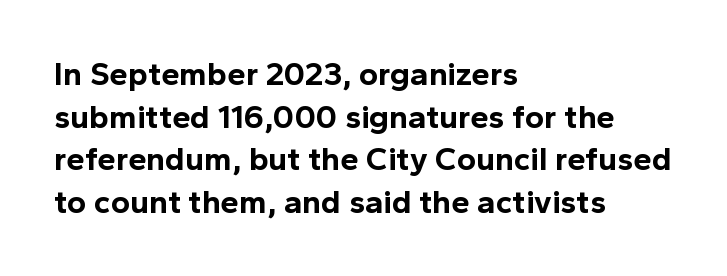
The image shows 33 px bold sans-serif type, upright; set left-aligned, normal line spacing (1.29x), normal letter spacing, not underlined; a medium x-height.
